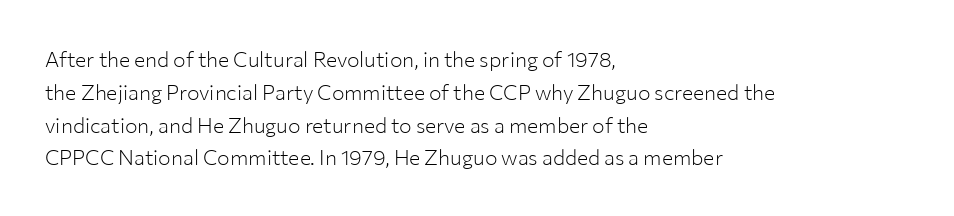
Upright lettering throughout. The rows are spaced the way most documents space them. These lines stack with their left ends in a neat column. The space beneath each line is pristine and unruled. This sample uses plain, unmodified letter spacing. Stem width sits at or under what a default text font uses.
